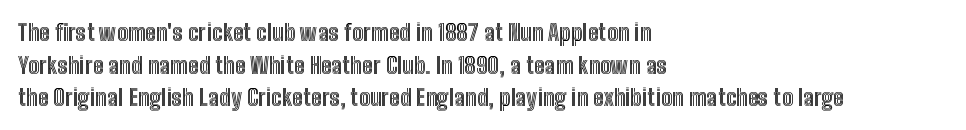
The image shows 23 px text type, upright; set left-aligned, normal line spacing (1.42x), normal letter spacing, not underlined.
